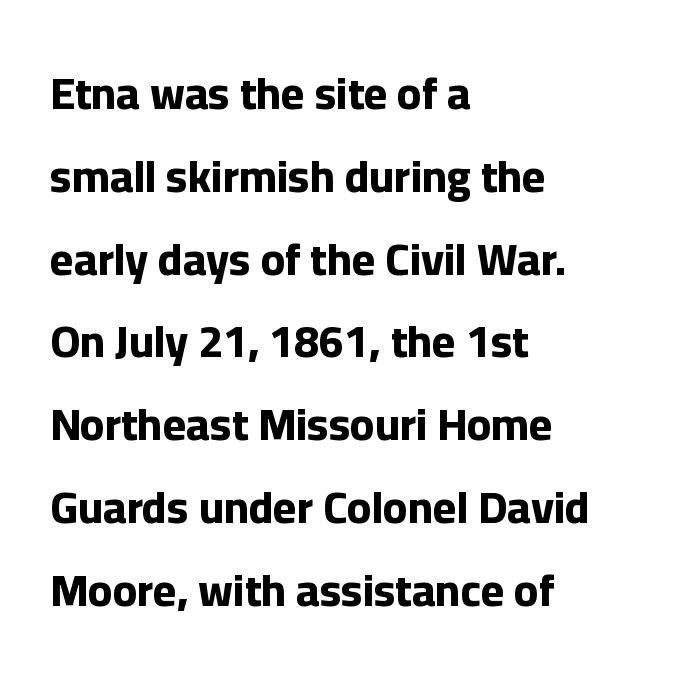
Q: Is the text bold? A: Yes.
Q: Is the text italic (slanted)? A: No, it is upright.
Q: Is the typeface a serif or a sans-serif typeface? A: Sans-serif.
Q: Is the text underlined? A: No.
Q: How is the paragraph aligned? A: Left-aligned.
Q: Is the spacing between letters normal or unusually wide? A: Normal.
Q: Width (condensed, normal, or wide)? A: Normal.
Q: Stroke contrast? A: Low.
Q: x-height? A: Medium.
Q: Monospaced? A: No.
